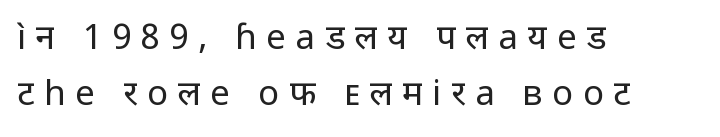
No letter is thick-stroked: the sample isn't bold. Quick note: underline off. Summary of vertical rhythm: regular, with standard interline spacing. The letters stand straight up with perfectly vertical stems. Serifs: no, the terminals of the letterforms are clean. Casual observation: everything's shoved over to the left.
